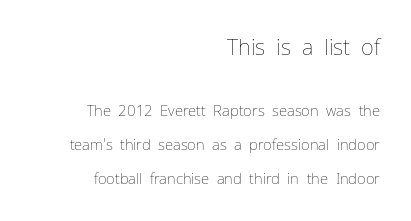
The image shows 22 px text type, upright; set right-aligned, loose line spacing (2.28x), normal letter spacing, not underlined; the first (top) block is 1.47x larger.
